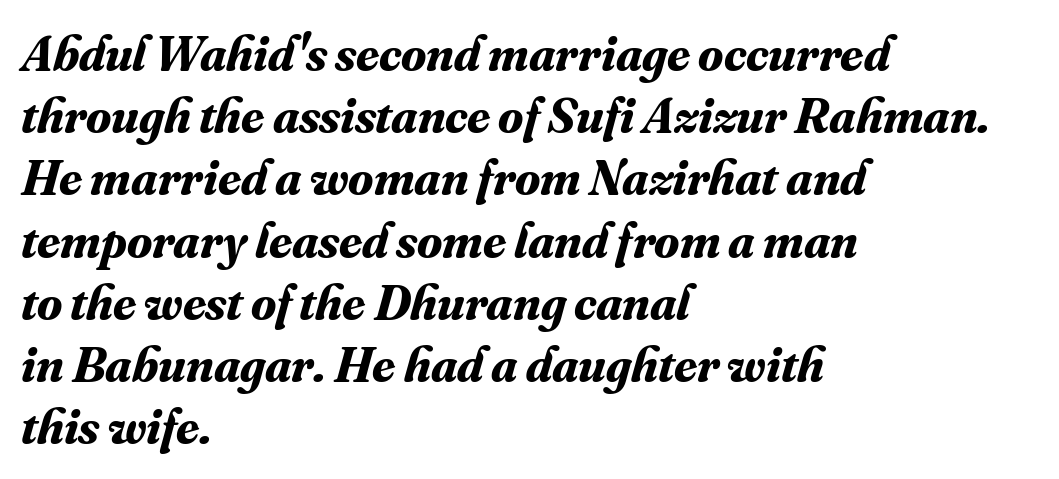
{"serif": "yes", "italic": "yes", "lean": "right", "slant_degrees": 16, "bold": "yes", "weight": "bold", "width": "normal", "stroke_contrast": "medium", "x_height": "small", "monospaced": "no", "underline": "no", "align": "left", "line_spacing_ratio": 1.22, "letter_spacing": "normal", "letter_spacing_em": 0.0, "glyph_px": 51}
